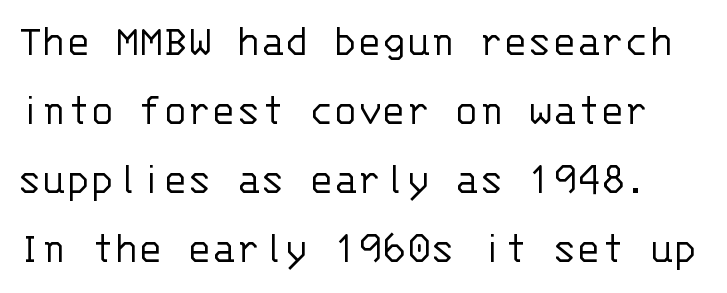
Q: Is the text bold? A: No.
Q: Is the text italic (slanted)? A: No, it is upright.
Q: Is the typeface a serif or a sans-serif typeface? A: Sans-serif.
Q: Is the text underlined? A: No.
Q: Is the spacing between letters normal or unusually wide? A: Normal.
Q: Is the spacing between lines tight, normal or loose? A: Normal.
Q: Width (condensed, normal, or wide)? A: Normal.
Q: Stroke contrast? A: Low.
Q: x-height? A: Large.
Q: Monospaced? A: Yes.
